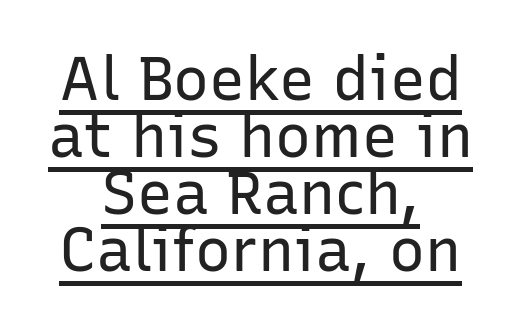
{"serif": "no", "italic": "no", "bold": "no", "weight": "regular", "width": "normal", "stroke_contrast": "low", "x_height": "medium", "monospaced": "no", "underline": "yes", "align": "center", "line_spacing": "tight", "line_spacing_ratio": 0.95, "letter_spacing": "normal", "letter_spacing_em": 0.0, "glyph_px": 60}
